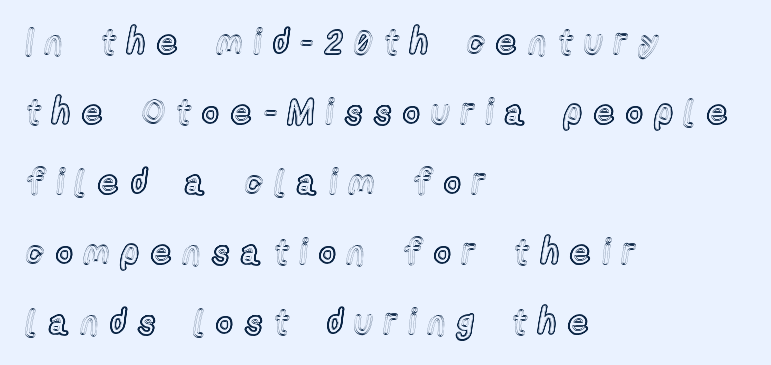
{"width": "condensed", "x_height": "medium", "monospaced": "no", "underline": "no", "align": "left", "line_spacing": "loose", "line_spacing_ratio": 2.0, "letter_spacing": "wide", "letter_spacing_em": 0.35, "glyph_px": 35}
